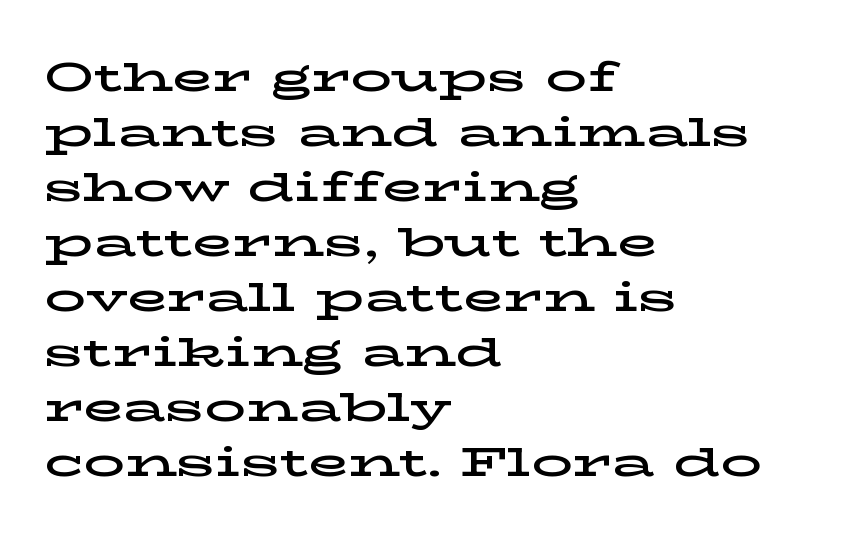
Q: Is the text italic (slanted)? A: No, it is upright.
Q: Is the typeface a serif or a sans-serif typeface? A: Serif.
Q: Is the text underlined? A: No.
Q: How is the paragraph aligned? A: Left-aligned.
Q: Is the spacing between letters normal or unusually wide? A: Normal.
Q: Is the spacing between lines tight, normal or loose? A: Normal.
Q: Width (condensed, normal, or wide)? A: Wide.
Q: Stroke contrast? A: Low.
Q: x-height? A: Medium.
Q: Monospaced? A: No.
